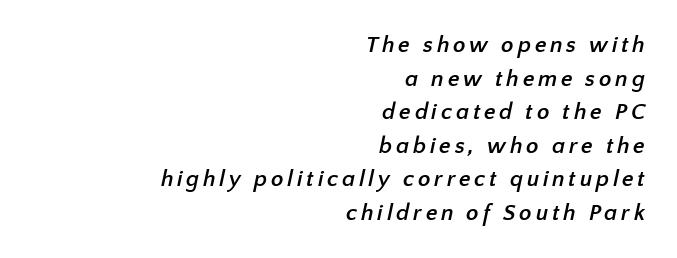
The image shows 23 px bold type; set right-aligned, normal line spacing (1.46x), not underlined.
